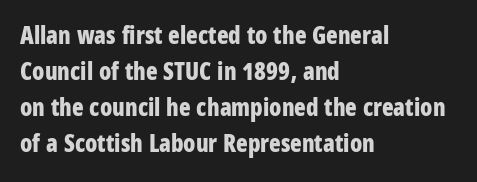
{"italic": "no", "bold": "yes", "underline": "no", "align": "left", "line_spacing": "normal", "line_spacing_ratio": 1.5, "letter_spacing": "normal", "letter_spacing_em": 0.0, "glyph_px": 24}
